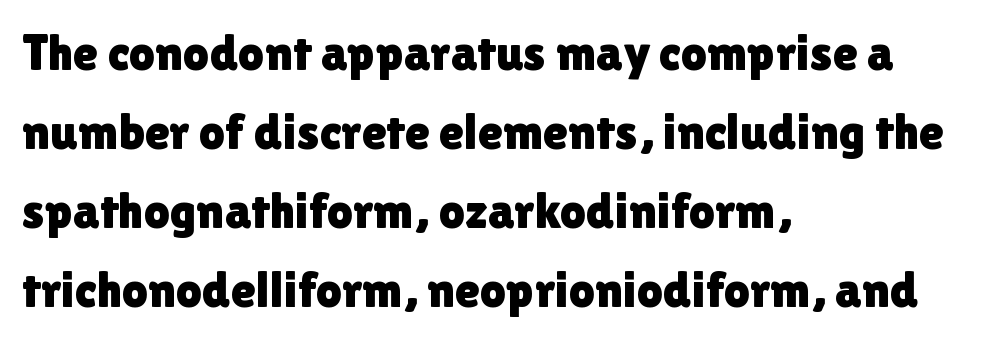
Students, observe: this is what conventionally led text looks like. Underlining? Definitely not there. Serifs: no, the terminals of the letterforms are clean. Here the glyphs are tracked normally, forming tight word shapes. Quick note: not italic, upright. Looks like regular typesetting: each glyph gets only the width it needs.
